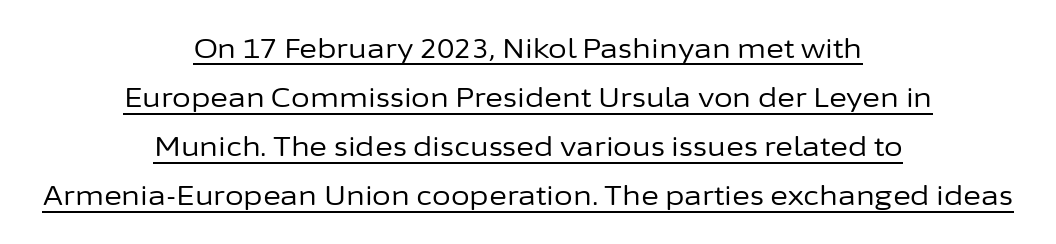
{"italic": "no", "bold": "no", "underline": "yes", "align": "center", "line_spacing_ratio": 1.82, "letter_spacing": "normal", "letter_spacing_em": 0.0, "glyph_px": 27}
